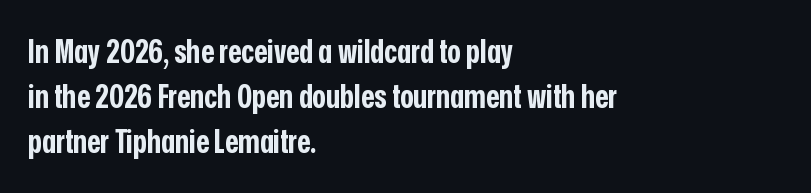
The image shows 32 px bold, condensed sans-serif type, upright; set left-aligned, normal line spacing (1.41x), normal letter spacing, not underlined; low stroke contrast and a medium x-height.
